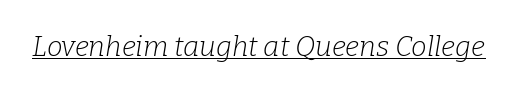
The image shows 28 px light serif type, italic (leaning right); set normal letter spacing, underlined; low stroke contrast and a medium x-height.
